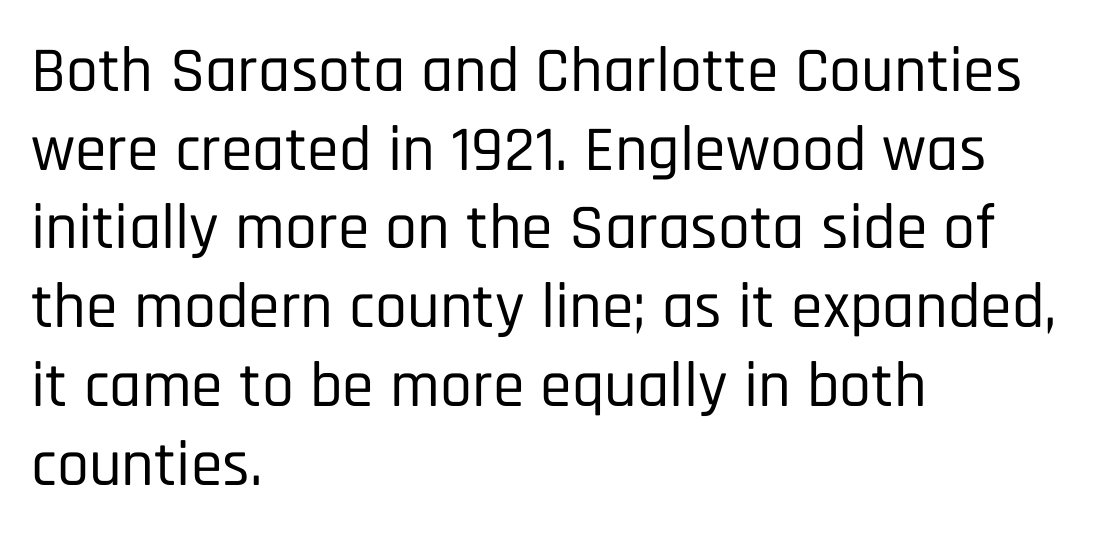
The image shows 64 px condensed sans-serif type, upright; set left-aligned, line spacing 1.23x, normal letter spacing, not underlined; low stroke contrast and a large x-height.
